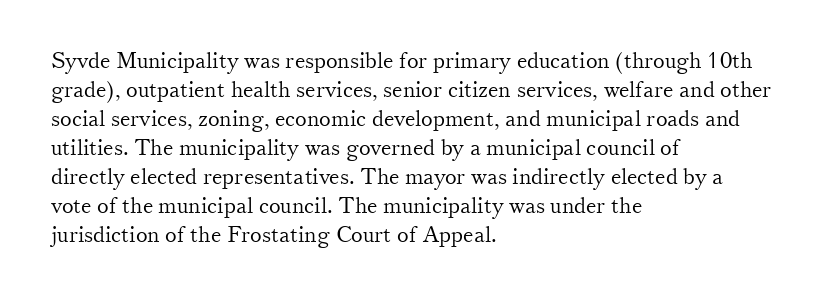
{"italic": "no", "bold": "no", "underline": "no", "align": "left", "line_spacing": "normal", "line_spacing_ratio": 1.32, "letter_spacing": "normal", "letter_spacing_em": 0.0, "glyph_px": 22}
